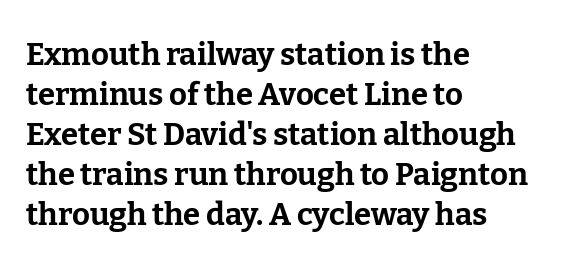
Q: Is the text bold? A: Yes.
Q: Is the text italic (slanted)? A: No, it is upright.
Q: Is the typeface a serif or a sans-serif typeface? A: Serif.
Q: Is the text underlined? A: No.
Q: How is the paragraph aligned? A: Left-aligned.
Q: Is the spacing between letters normal or unusually wide? A: Normal.
Q: Is the spacing between lines tight, normal or loose? A: Normal.
Q: Width (condensed, normal, or wide)? A: Normal.
Q: Stroke contrast? A: Low.
Q: x-height? A: Medium.
Q: Monospaced? A: No.
